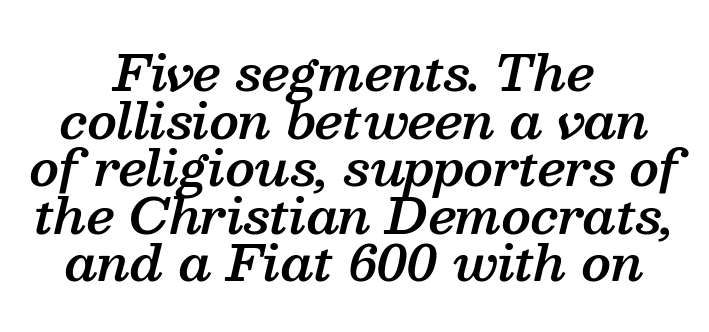
The image shows 49 px semibold serif type, italic (leaning right); set centered, tight line spacing (0.97x), normal letter spacing, not underlined; medium stroke contrast and a medium x-height.
